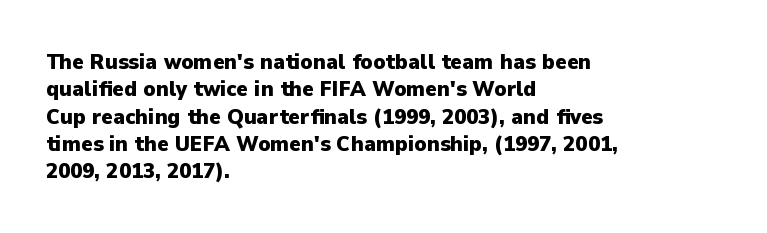
Chunky letters — that's bold for sure. Caption: standard tracking, unaltered. Descenders are the only things crossing below the line. Typeset ragged right — the left edge is the straight one. The letters stand upright; this is a roman face.
